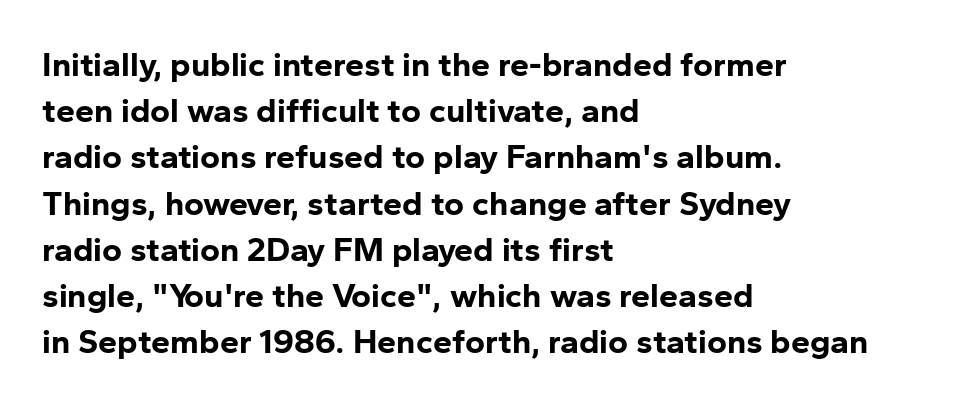
The vertical gap from one line to the next is medium. The rendering uses natural spacing where letterforms have individual widths. If you drew a line through each stem, it would be perfectly vertical. The passage shown has conventional tracking throughout. Lines of text with bare space underneath. To sum up the face: it is a sans, with no serifs.
